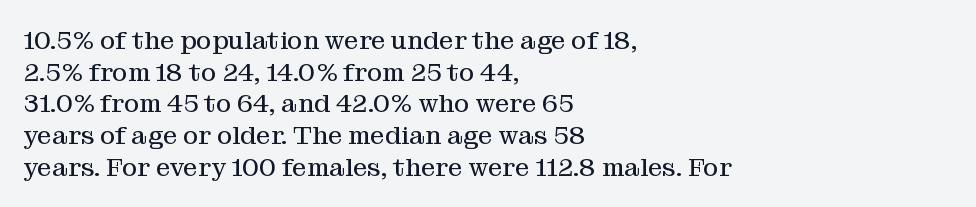
Q: Is the text bold? A: No.
Q: Is the text italic (slanted)? A: No, it is upright.
Q: Is the text underlined? A: No.
Q: How is the paragraph aligned? A: Left-aligned.
Q: Is the spacing between letters normal or unusually wide? A: Normal.
